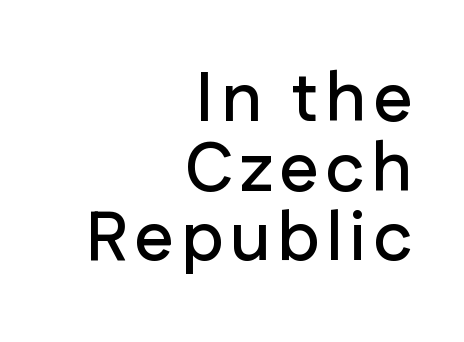
{"serif": "no", "italic": "no", "width": "normal", "stroke_contrast": "low", "x_height": "medium", "monospaced": "no", "underline": "no", "align": "right", "line_spacing": "tight", "line_spacing_ratio": 1.01, "glyph_px": 69}
